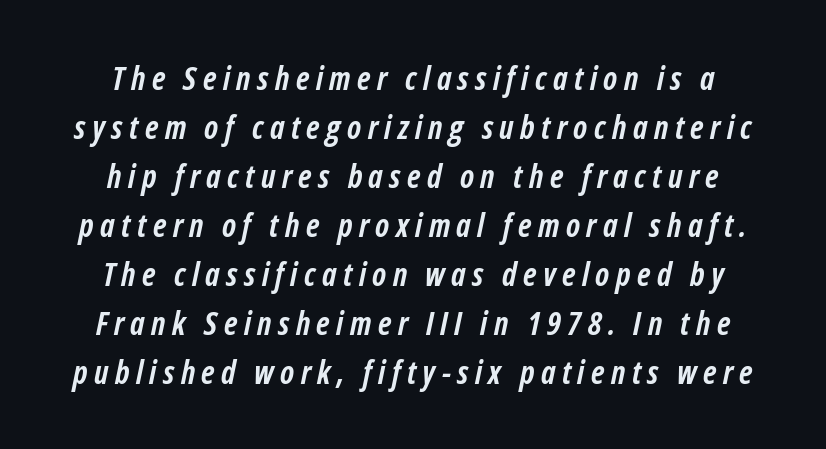
Q: Is the text bold? A: Yes.
Q: Is the text italic (slanted)? A: Yes, it leans right by about 12 degrees.
Q: Is the text underlined? A: No.
Q: Is the spacing between letters normal or unusually wide? A: Unusually wide.
Q: Is the spacing between lines tight, normal or loose? A: Normal.
Q: Width (condensed, normal, or wide)? A: Condensed.
Q: Stroke contrast? A: Low.
Q: x-height? A: Medium.
Q: Monospaced? A: No.
